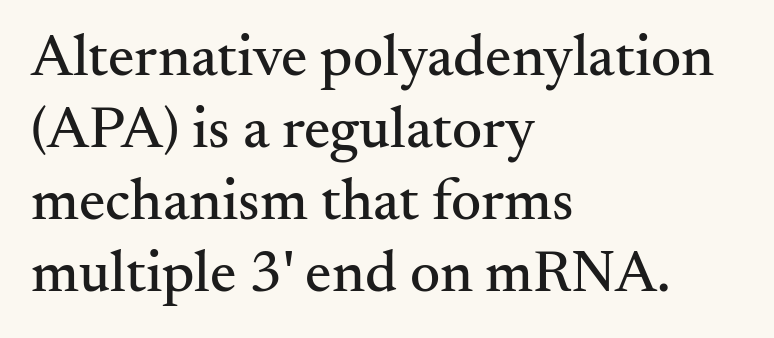
The image shows 59 px serif type, upright; set left-aligned, line spacing 1.22x, normal letter spacing, not underlined; medium stroke contrast and a small x-height.
